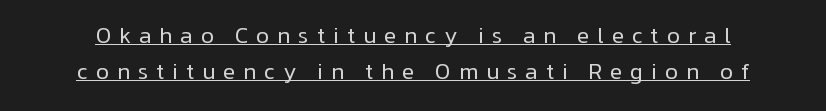
The image shows 22 px text type, upright; set normal line spacing (1.64x), unusually wide letter spacing (+0.37 em), underlined.
